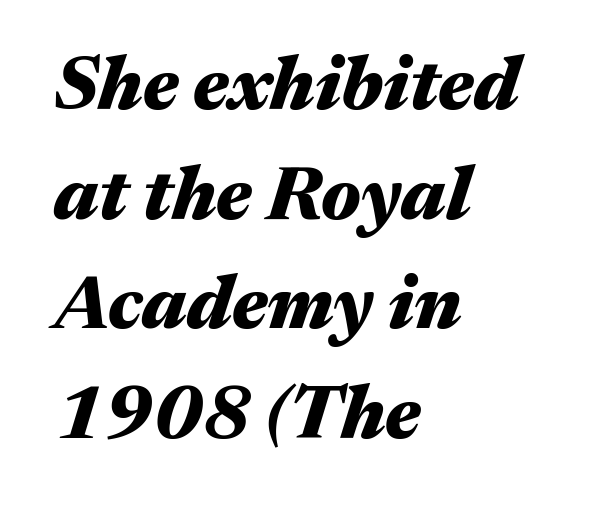
The image shows 74 px heavy, wide type, italic (leaning right); set left-aligned, normal line spacing (1.48x), normal letter spacing, not underlined; medium stroke contrast and a medium x-height.
